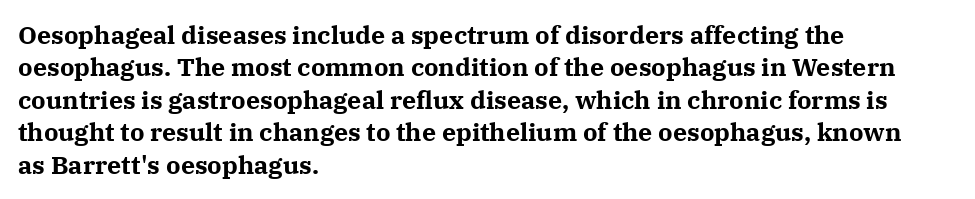
A typesetter would mark this as roman, not italic. The strokes are fattened all the way to bold. Beneath every word, the page is bare. The letters sit at their default tracking, neither squeezed nor spread. Notice how the passage keeps a crisp vertical edge on the left only. The lines sit at an ordinary, default distance from one another.
